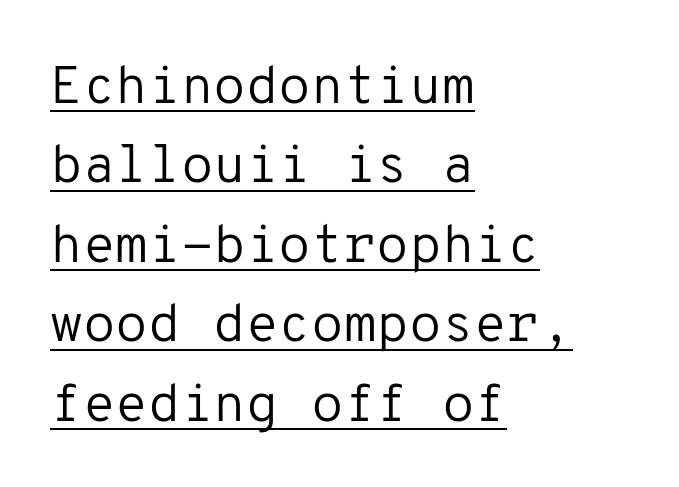
The image shows 53 px regular-weight sans-serif type, upright, monospaced; set left-aligned, normal line spacing (1.5x), normal letter spacing, underlined; low stroke contrast and a medium x-height.
